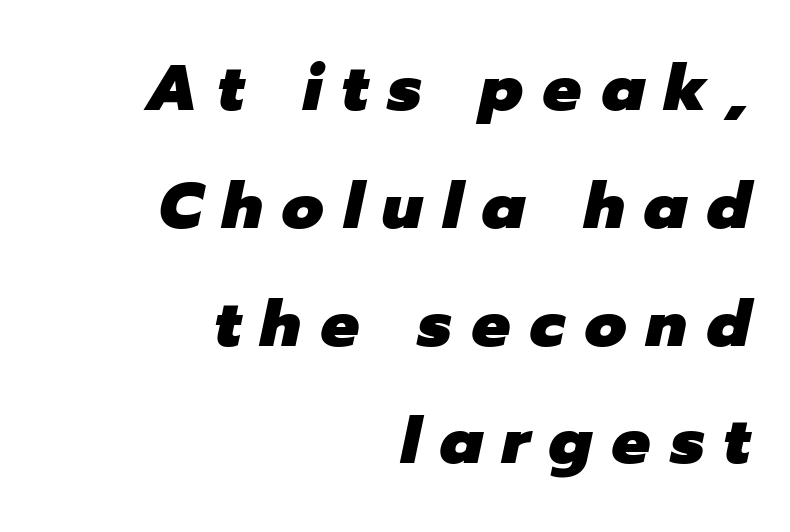
Underline: absent. These words are printed bold, with thick strokes throughout. Looks like regular typesetting: each glyph gets only the width it needs. These lines were composed using italics.
